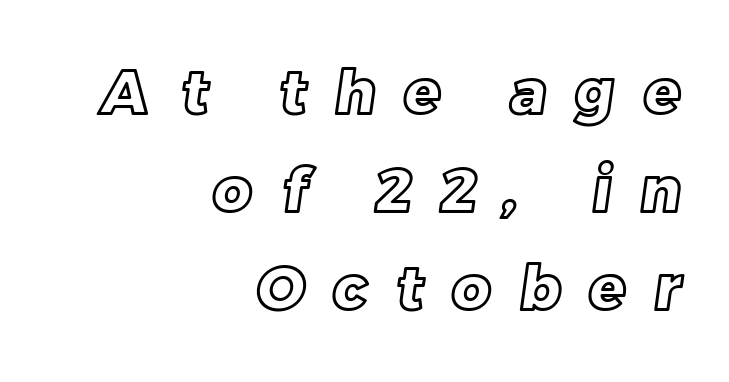
The image shows 60 px text type; set right-aligned, normal line spacing (1.63x), unusually wide letter spacing (+0.48 em), not underlined; a large x-height.
